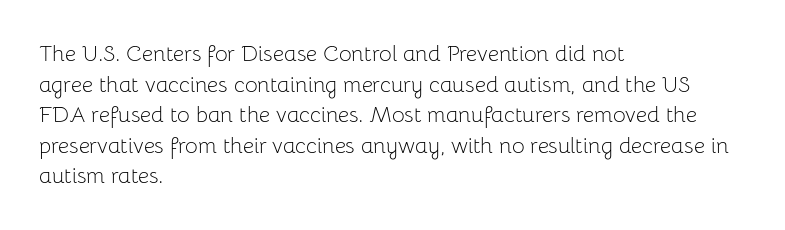
{"italic": "no", "bold": "no", "underline": "no", "align": "left", "line_spacing": "normal", "line_spacing_ratio": 1.39, "letter_spacing": "normal", "letter_spacing_em": 0.0, "glyph_px": 22}
